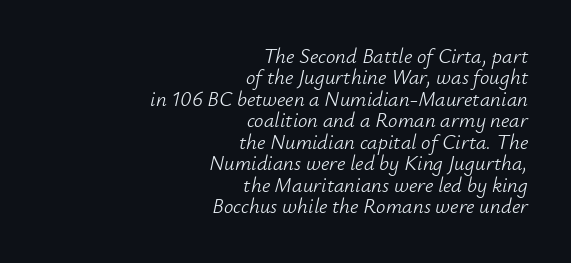
{"italic": "yes", "lean": "right", "slant_degrees": 12, "bold": "no", "underline": "no", "align": "right", "line_spacing": "tight", "line_spacing_ratio": 1.02, "letter_spacing": "normal", "letter_spacing_em": 0.0, "glyph_px": 21}
